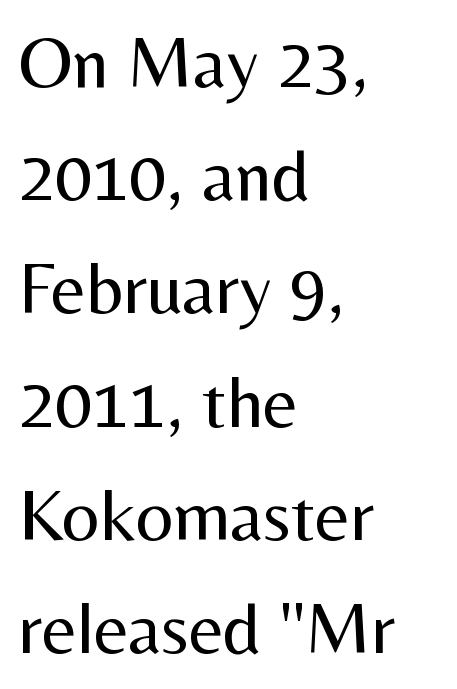
{"serif": "no", "italic": "no", "bold": "no", "weight": "regular", "width": "normal", "stroke_contrast": "medium", "x_height": "medium", "monospaced": "no", "underline": "no", "align": "left", "line_spacing": "normal", "line_spacing_ratio": 1.53, "letter_spacing": "normal", "letter_spacing_em": 0.0, "glyph_px": 74}
